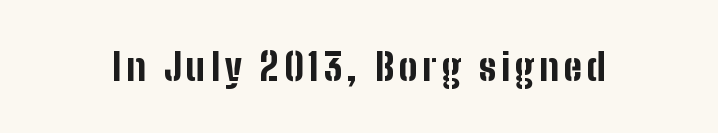
The image shows 37 px bold, condensed sans-serif type, upright; set not underlined; low stroke contrast and a medium x-height.
